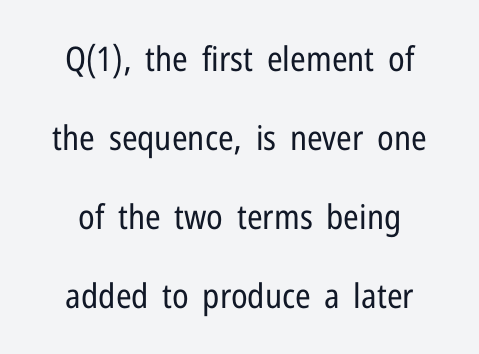
The image shows 34 px regular-weight, condensed sans-serif type, upright; set loose line spacing (2.32x), normal letter spacing, not underlined; low stroke contrast and a medium x-height.
